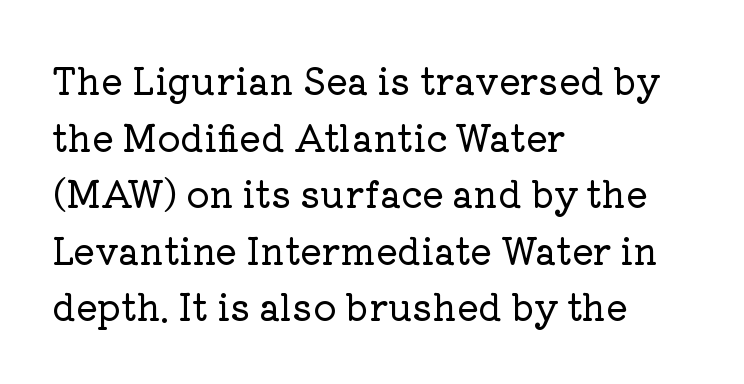
Q: Is the text italic (slanted)? A: No, it is upright.
Q: Is the typeface a serif or a sans-serif typeface? A: Serif.
Q: Is the text underlined? A: No.
Q: How is the paragraph aligned? A: Left-aligned.
Q: Is the spacing between letters normal or unusually wide? A: Normal.
Q: Is the spacing between lines tight, normal or loose? A: Normal.
Q: Width (condensed, normal, or wide)? A: Normal.
Q: Stroke contrast? A: Low.
Q: x-height? A: Medium.
Q: Monospaced? A: No.
